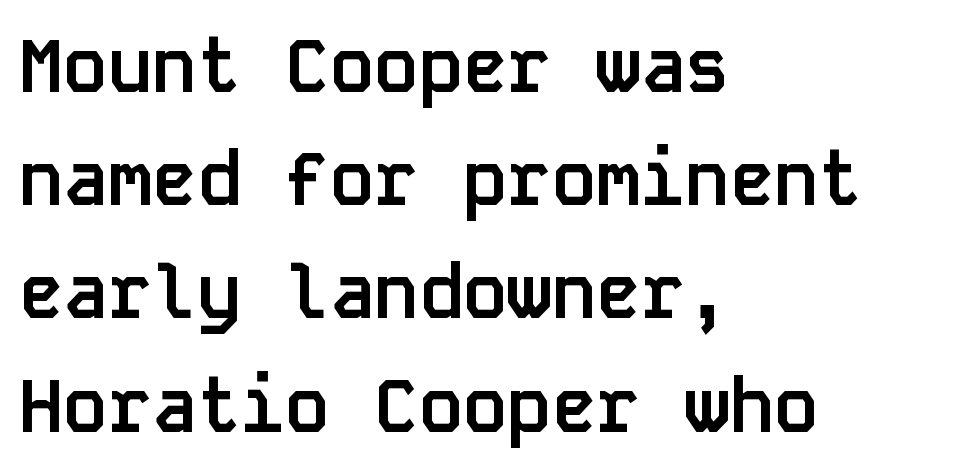
{"serif": "no", "italic": "no", "bold": "yes", "weight": "semibold", "width": "normal", "stroke_contrast": "low", "x_height": "large", "monospaced": "yes", "underline": "no", "align": "left", "line_spacing": "normal", "line_spacing_ratio": 1.53, "letter_spacing": "normal", "letter_spacing_em": 0.0, "glyph_px": 74}
